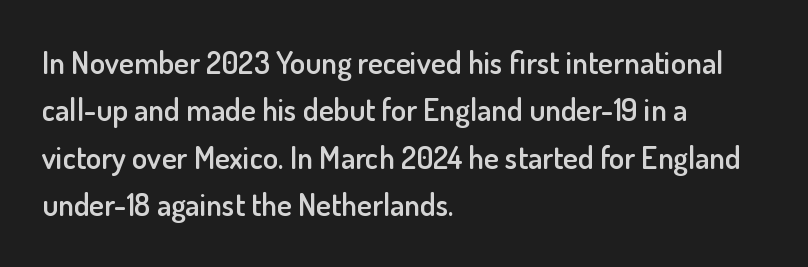
{"serif": "no", "italic": "no", "bold": "semi", "weight": "semibold", "width": "normal", "stroke_contrast": "low", "x_height": "small", "monospaced": "no", "underline": "no", "align": "left", "line_spacing": "normal", "line_spacing_ratio": 1.53, "letter_spacing": "normal", "letter_spacing_em": 0.0, "glyph_px": 31}
